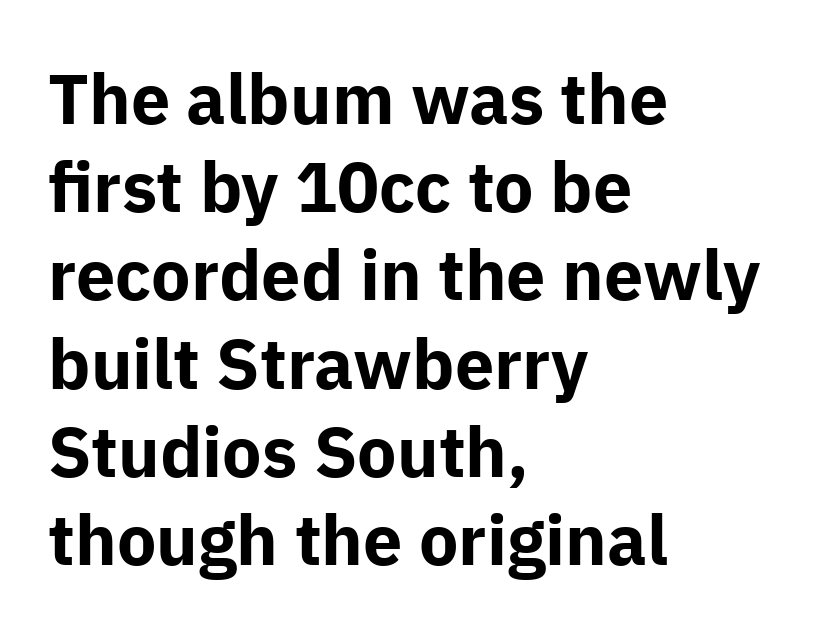
Is this a fixed-width face? No — the glyphs have proportional, varying widths. Any mark beneath the type? The region is blank. This sample uses a sans-serif face. How are the letters spaced? Ordinarily, with no added tracking.
